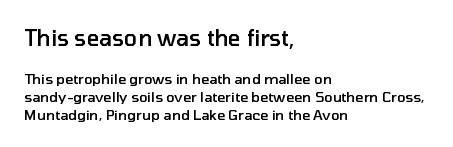
Horizontally, the lines are justified to the leading edge only. Is the letter spacing exaggerated? No — it looks like the ordinary default. Reading top to bottom, the characters get smaller at the block break. The space beneath each line is pristine and unruled.
